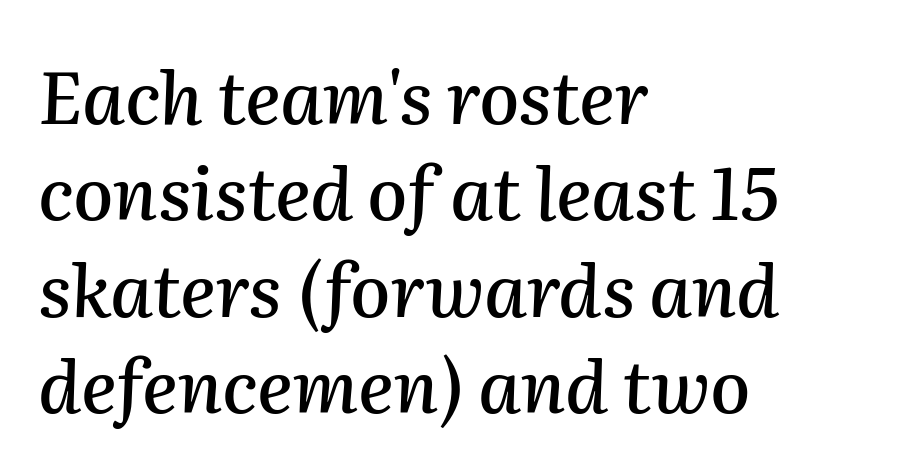
{"italic": "yes", "lean": "right", "slant_degrees": 2, "width": "normal", "stroke_contrast": "medium", "x_height": "medium", "monospaced": "no", "underline": "no", "align": "left", "line_spacing": "normal", "line_spacing_ratio": 1.32, "letter_spacing": "normal", "letter_spacing_em": 0.0, "glyph_px": 73}
